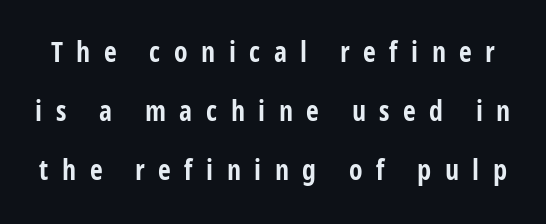
Note the varied advance widths — an 'i' is clearly narrower than an 'm'. The foot of each line stays bare and open. The type is letterspaced generously, with wide tracking. The strokes are fattened all the way to bold. Serifs: no, the terminals of the letterforms are clean. Posture: upright roman.
